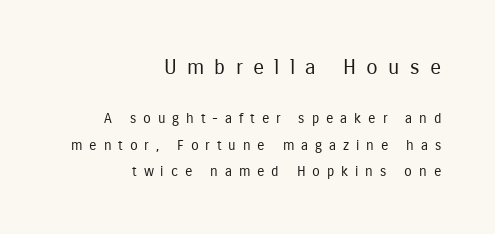
{"italic": "no", "bold": "no", "underline": "no", "align": "right", "line_spacing_ratio": 1.88, "letter_spacing": "wide", "letter_spacing_em": 0.49, "larger_block": "first", "size_ratio": 1.5, "glyph_px": 21}
